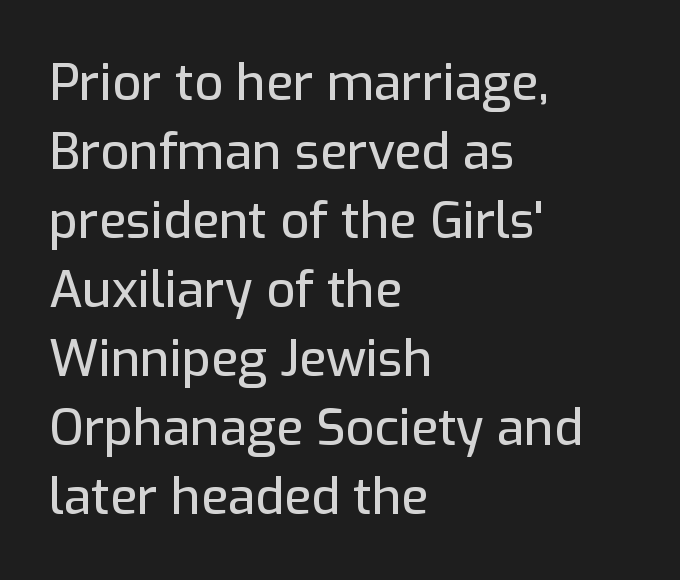
Does the type have serifs? No, each stem ends abruptly. Plain, unruled lines of type. Short and long lines alike share a common starting point at left. This sample keeps an unexceptional amount of space between lines. Tracking value appears to be zero — textbook default spacing.
